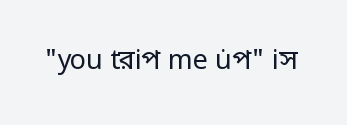
Q: Is the text bold? A: No.
Q: Is the text italic (slanted)? A: No, it is upright.
Q: Is the text underlined? A: No.
Q: Is the spacing between letters normal or unusually wide? A: Normal.
